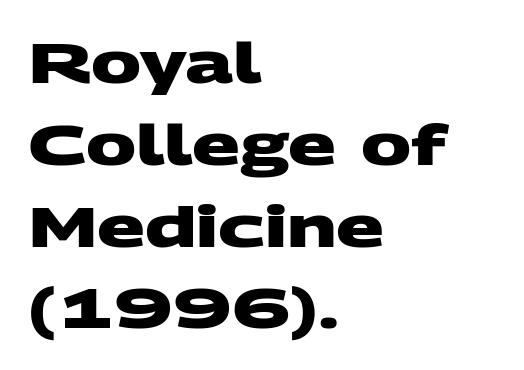
Normally led — the rows are evenly, conventionally spaced. Look at the tracking — it's just the regular setting, nothing added. Are there feet on the stems? There aren't — it's a sans. Horizontally, the lines are justified to the leading edge only. Varying glyph widths throughout — classic text-font behaviour. The space directly below the letters is spotless.
